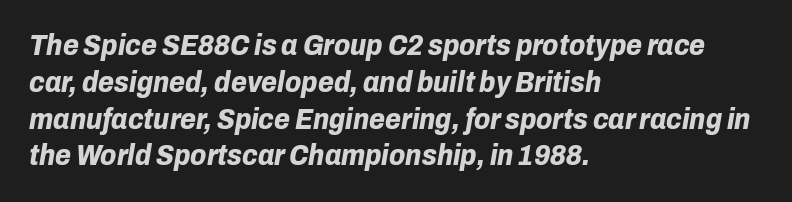
Typesetter's note: full bold, strokes at maximum text heaviness. The rows are spaced the way most documents space them. Just letters on the line, the space beneath them empty. The letterforms sit shoulder to shoulder at normal distance.
